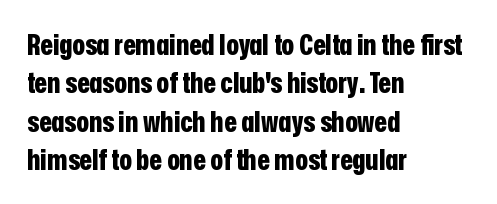
{"serif": "no", "italic": "no", "bold": "yes", "weight": "bold", "width": "condensed", "stroke_contrast": "low", "x_height": "medium", "monospaced": "no", "underline": "no", "align": "left", "line_spacing": "normal", "line_spacing_ratio": 1.32, "letter_spacing": "normal", "letter_spacing_em": 0.0, "glyph_px": 29}
